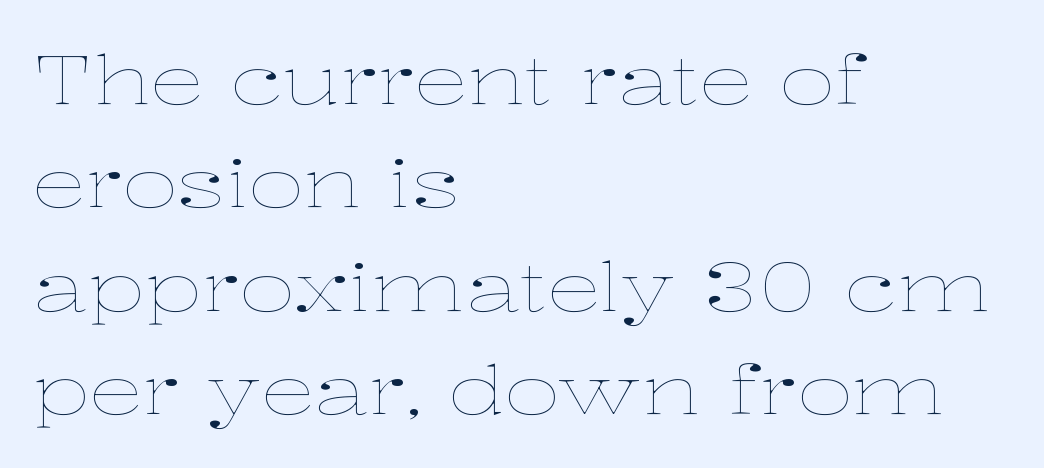
The vertical gap from one line to the next is medium. Summary of weight: not heavy and not bold. This rendering leaves character spacing at its baseline value. Visually the block forms a straight wall on the left and a jagged coastline on the right. This is the regular roman posture of the typeface.
